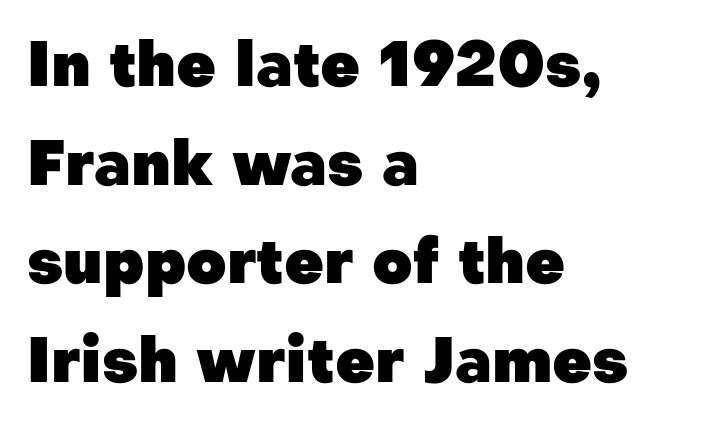
Q: Is the text bold? A: Yes.
Q: Is the text italic (slanted)? A: No, it is upright.
Q: Is the typeface a serif or a sans-serif typeface? A: Sans-serif.
Q: Is the text underlined? A: No.
Q: How is the paragraph aligned? A: Left-aligned.
Q: Is the spacing between letters normal or unusually wide? A: Normal.
Q: Is the spacing between lines tight, normal or loose? A: Normal.
Q: Width (condensed, normal, or wide)? A: Normal.
Q: Stroke contrast? A: Low.
Q: x-height? A: Medium.
Q: Monospaced? A: No.
